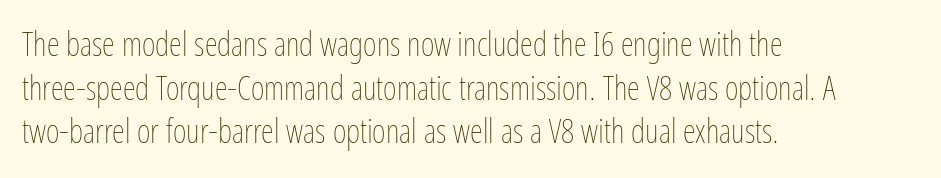
The image shows 33 px thin, condensed type, upright; set left-aligned, normal line spacing (1.32x), normal letter spacing, not underlined; low stroke contrast and a medium x-height.
